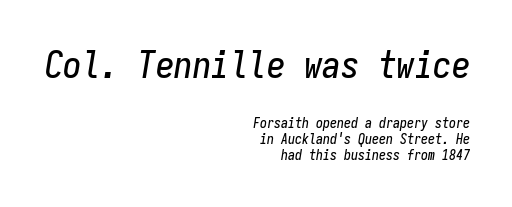
Q: Is the text italic (slanted)? A: Yes, it leans right by about 9 degrees.
Q: Is the text underlined? A: No.
Q: How is the paragraph aligned? A: Right-aligned.
Q: Is the spacing between letters normal or unusually wide? A: Normal.
Q: Is the spacing between lines tight, normal or loose? A: Tight.
Q: Which block of text is set in a larger size, the first (top) or the second (bottom)? A: The first (top) one.
Q: Width (condensed, normal, or wide)? A: Condensed.
Q: Stroke contrast? A: Low.
Q: x-height? A: Medium.
Q: Monospaced? A: Yes.
